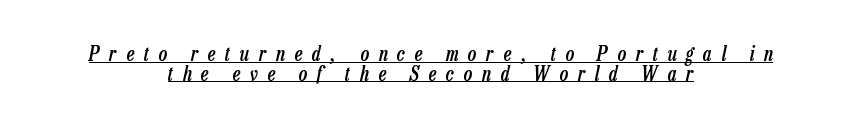
The image shows 20 px text type, italic (leaning right); set centered, tight line spacing (0.98x), unusually wide letter spacing (+0.49 em), underlined.
